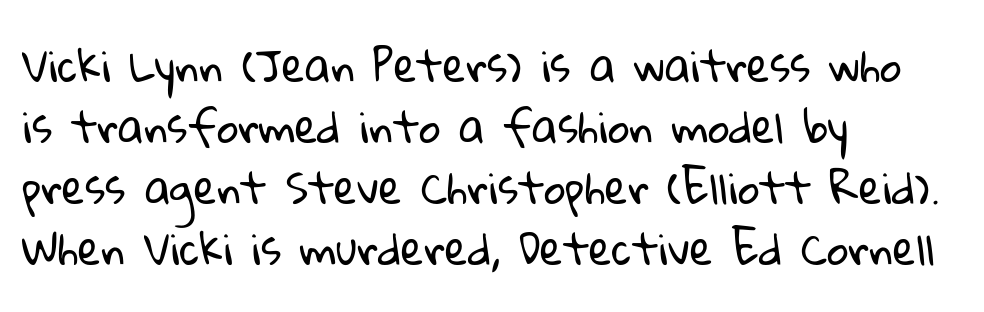
Q: Is the text bold? A: No.
Q: Is the typeface a serif or a sans-serif typeface? A: Sans-serif.
Q: Is the text underlined? A: No.
Q: How is the paragraph aligned? A: Left-aligned.
Q: Is the spacing between letters normal or unusually wide? A: Normal.
Q: Is the spacing between lines tight, normal or loose? A: Normal.
Q: Width (condensed, normal, or wide)? A: Normal.
Q: Stroke contrast? A: Low.
Q: x-height? A: Medium.
Q: Monospaced? A: No.
